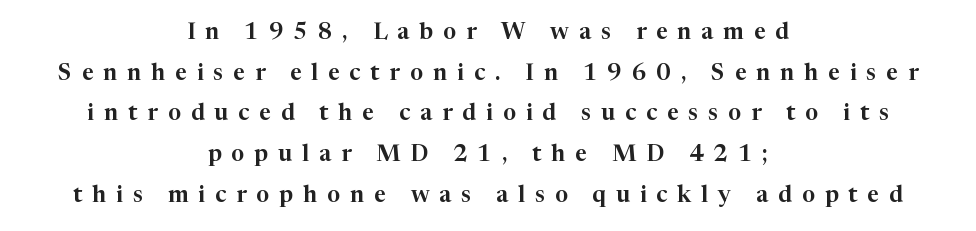
This is the regular roman posture of the typeface. Does extra space separate the letters? Yes, quite a lot of it. The gap between lines stays unmarked. Is the block centered? Yes — each line is placed symmetrically about the middle.
